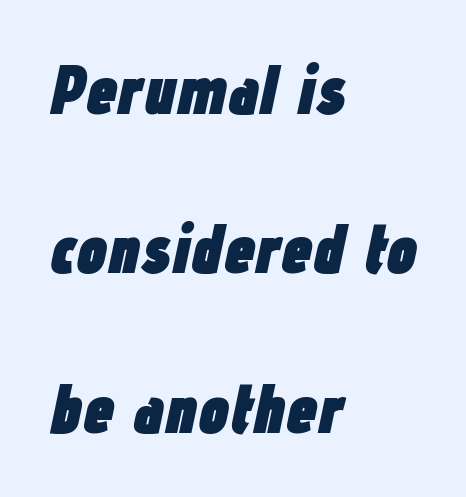
How would I describe the line gaps? Wide and relaxed. Note the varied advance widths — an 'i' is clearly narrower than an 'm'. The passage is arranged the way most books set body copy — flush left. Here the glyphs are tracked normally, forming tight word shapes. If you drew a line through each stem, it would be angled.
